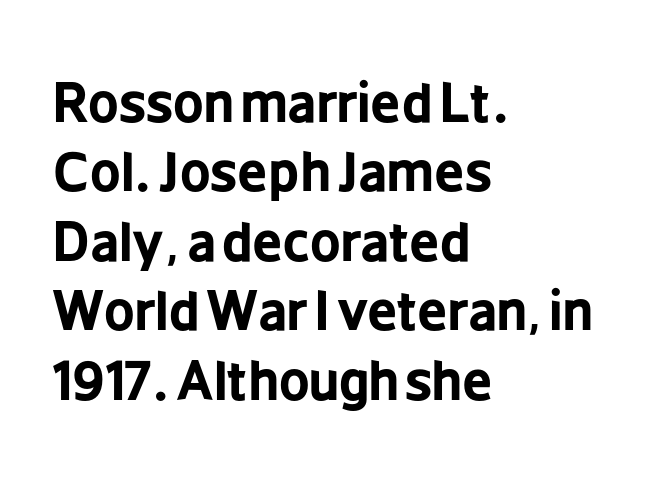
The image shows 53 px bold, condensed sans-serif type, upright; set left-aligned, normal line spacing (1.31x), normal letter spacing, not underlined; low stroke contrast and a medium x-height.
